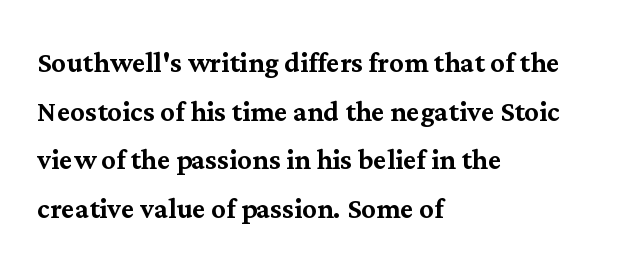
Any mark beneath the type? The region is blank. Quick note: not italic, upright. One glance says typical: line gaps are just what's usual. The rendering uses natural spacing where letterforms have individual widths. Letter spacing: default.
